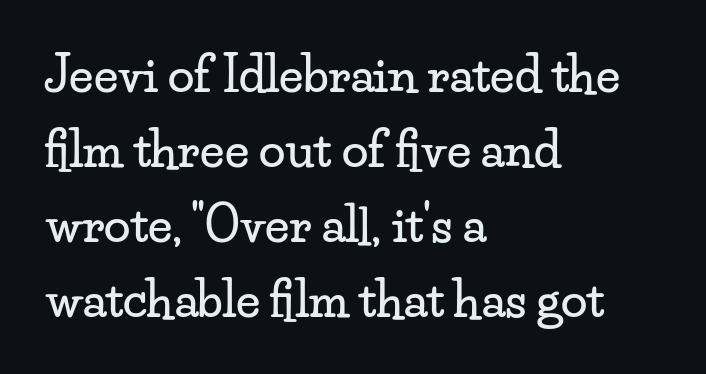
{"serif": "yes", "italic": "no", "width": "wide", "stroke_contrast": "low", "x_height": "small", "monospaced": "no", "underline": "no", "align": "left", "line_spacing": "normal", "line_spacing_ratio": 1.56, "letter_spacing": "normal", "letter_spacing_em": 0.0, "glyph_px": 48}
